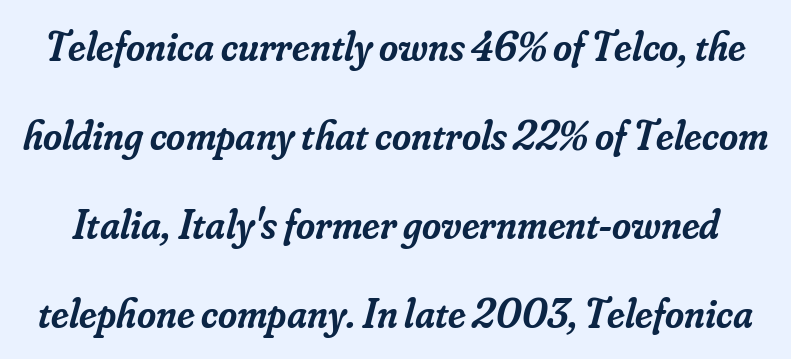
{"serif": "yes", "italic": "yes", "lean": "right", "slant_degrees": 16, "bold": "semi", "weight": "semibold", "width": "normal", "stroke_contrast": "low", "x_height": "small", "monospaced": "no", "underline": "no", "line_spacing": "loose", "line_spacing_ratio": 2.17, "letter_spacing": "normal", "letter_spacing_em": 0.0, "glyph_px": 41}
